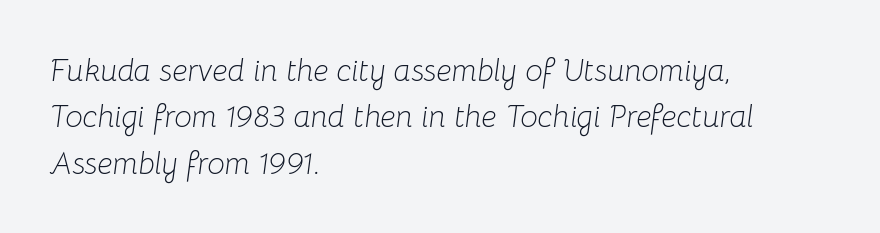
{"italic": "yes", "lean": "right", "slant_degrees": 8, "bold": "no", "weight": "light", "width": "normal", "stroke_contrast": "low", "x_height": "medium", "monospaced": "no", "underline": "no", "align": "left", "line_spacing": "normal", "line_spacing_ratio": 1.5, "letter_spacing": "normal", "letter_spacing_em": 0.0, "glyph_px": 31}
